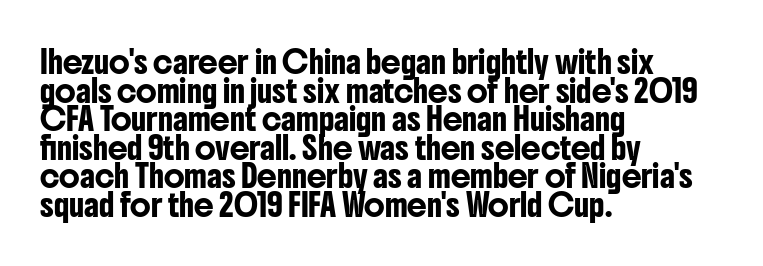
A normal amount of white space separates one row of letters from the next. Unmarked baselines from the first word to the last. These lines were composed using upright roman letters. Compared with typical body copy, the letter spacing here is the same. Line beginnings align vertically; line endings do not.
